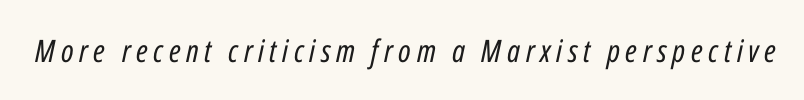
Notice how the stems are inclined rather than vertical — that's the hallmark of italics. Descender tails drop into unmarked territory. The weight would be labelled regular, book, light, or lighter still. Varying glyph widths throughout — classic text-font behaviour.
